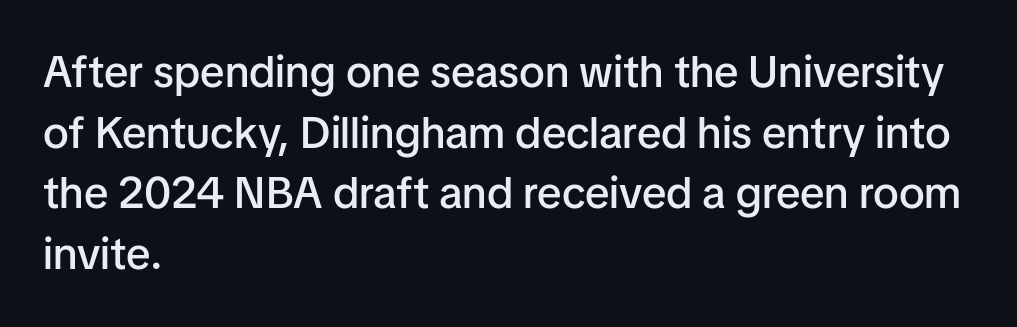
Q: Is the text bold? A: Semi-bold.
Q: Is the text italic (slanted)? A: No, it is upright.
Q: Is the typeface a serif or a sans-serif typeface? A: Sans-serif.
Q: Is the text underlined? A: No.
Q: How is the paragraph aligned? A: Left-aligned.
Q: Is the spacing between letters normal or unusually wide? A: Normal.
Q: Is the spacing between lines tight, normal or loose? A: Normal.
Q: Width (condensed, normal, or wide)? A: Normal.
Q: Stroke contrast? A: Low.
Q: x-height? A: Medium.
Q: Monospaced? A: No.
